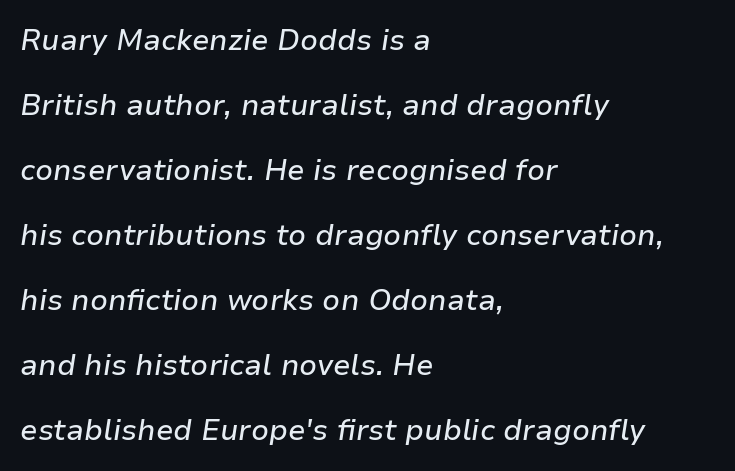
{"italic": "yes", "lean": "right", "slant_degrees": 9, "width": "normal", "stroke_contrast": "low", "x_height": "medium", "monospaced": "no", "underline": "no", "align": "left", "line_spacing": "loose", "line_spacing_ratio": 2.24, "letter_spacing": "normal", "letter_spacing_em": 0.0, "glyph_px": 29}
